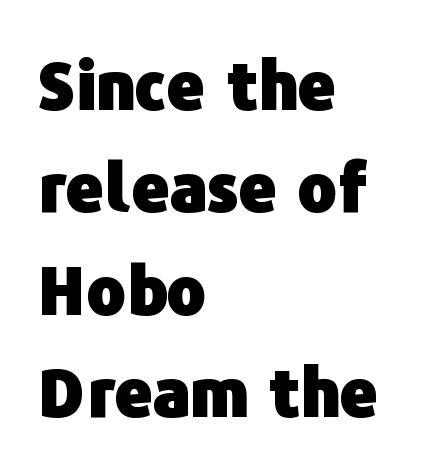
Q: Is the text bold? A: Yes.
Q: Is the text italic (slanted)? A: No, it is upright.
Q: Is the typeface a serif or a sans-serif typeface? A: Sans-serif.
Q: Is the text underlined? A: No.
Q: How is the paragraph aligned? A: Left-aligned.
Q: Is the spacing between letters normal or unusually wide? A: Normal.
Q: Is the spacing between lines tight, normal or loose? A: Normal.
Q: Width (condensed, normal, or wide)? A: Normal.
Q: Stroke contrast? A: Low.
Q: x-height? A: Medium.
Q: Monospaced? A: No.
